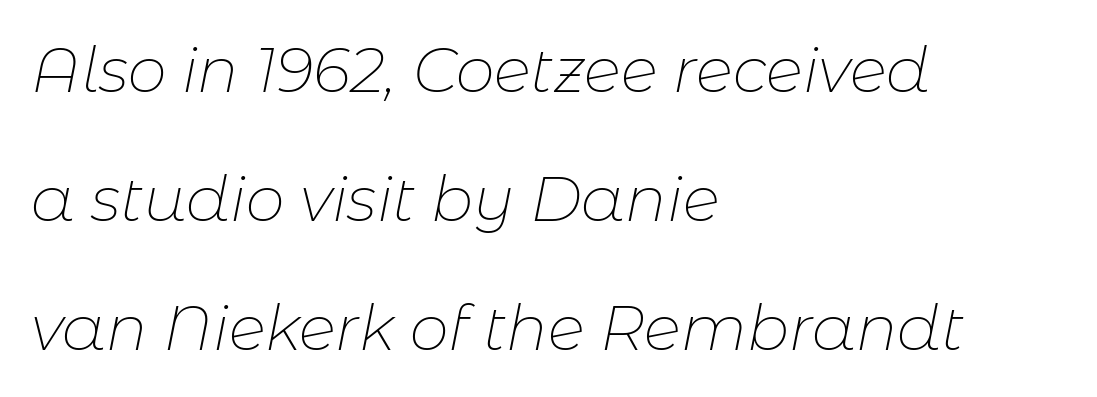
The image shows 62 px thin type, italic (leaning right); set left-aligned, loose line spacing (2.08x), normal letter spacing, not underlined; low stroke contrast and a medium x-height.
